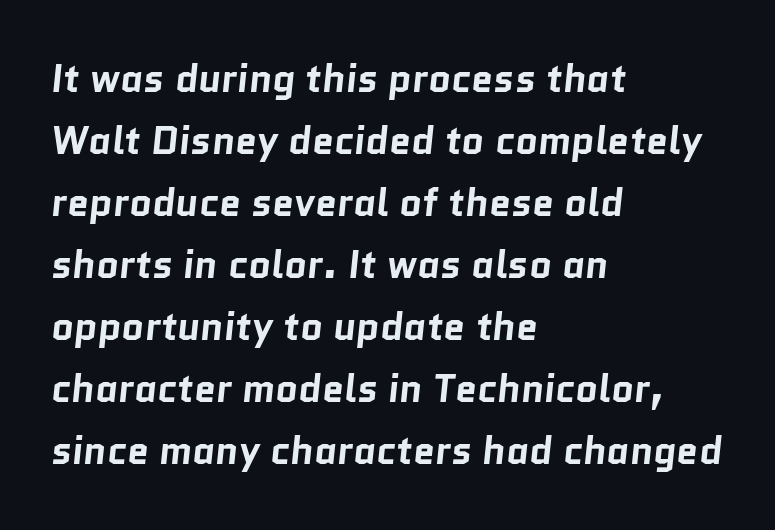
Is the letter spacing exaggerated? No — it looks like the ordinary default. The designer left line spacing at the default. Bare-footed words on every line. This rendering employs a face without finishing strokes, i.e., a sans-serif.
